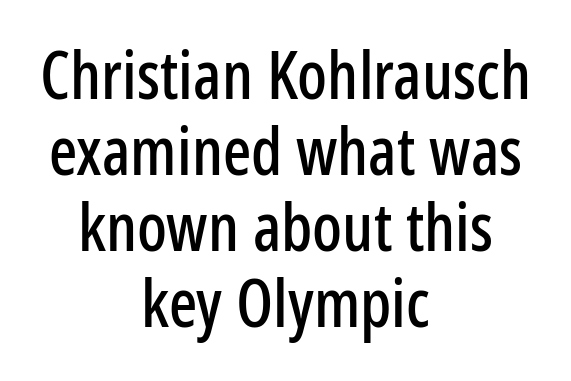
Q: Is the text italic (slanted)? A: No, it is upright.
Q: Is the typeface a serif or a sans-serif typeface? A: Sans-serif.
Q: Is the text underlined? A: No.
Q: How is the paragraph aligned? A: Centered.
Q: Is the spacing between letters normal or unusually wide? A: Normal.
Q: Is the spacing between lines tight, normal or loose? A: Tight.
Q: Width (condensed, normal, or wide)? A: Condensed.
Q: Stroke contrast? A: Low.
Q: x-height? A: Medium.
Q: Monospaced? A: No.
